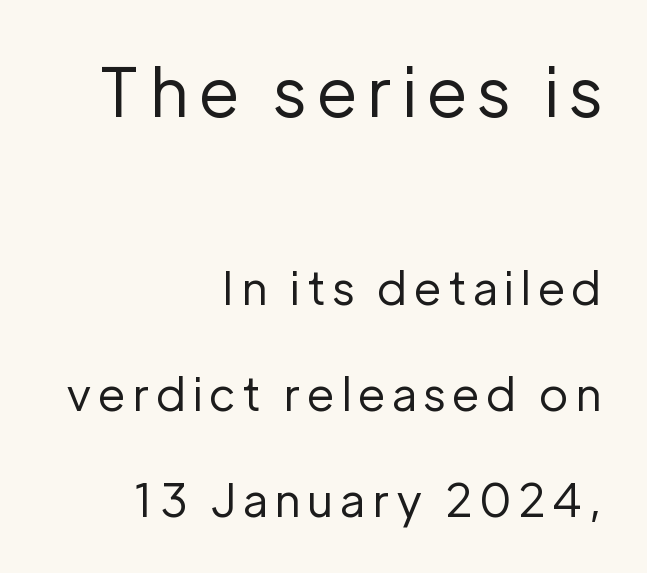
The string is rendered with underlining switched off. Each new line begins a long way beneath the previous one. Vertical strokes here are truly vertical. This reads as an unemphasized weight, regular at the heaviest.
